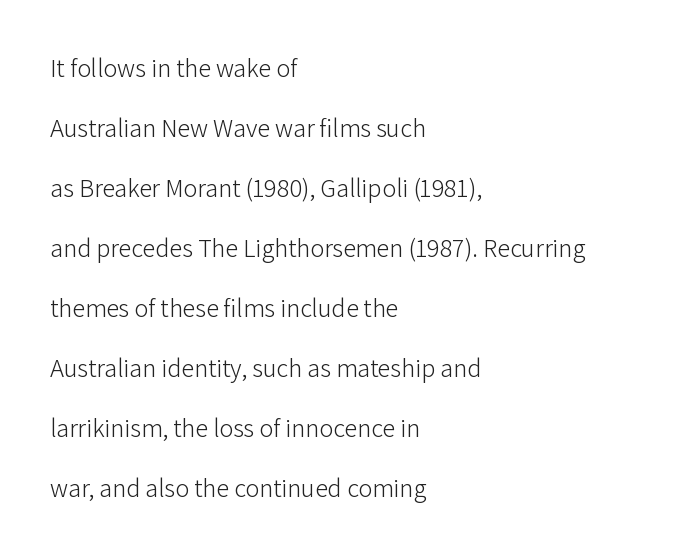
The image shows 26 px text type, upright; set left-aligned, loose line spacing (2.31x), normal letter spacing, not underlined.
